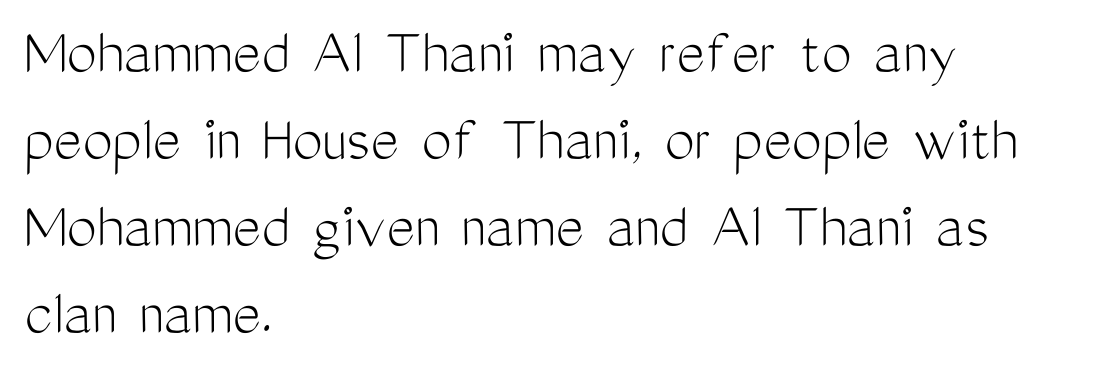
Q: Is the text bold? A: No.
Q: Is the text italic (slanted)? A: No, it is upright.
Q: Is the typeface a serif or a sans-serif typeface? A: Sans-serif.
Q: Is the text underlined? A: No.
Q: How is the paragraph aligned? A: Left-aligned.
Q: Is the spacing between letters normal or unusually wide? A: Normal.
Q: Is the spacing between lines tight, normal or loose? A: Normal.
Q: Width (condensed, normal, or wide)? A: Condensed.
Q: Stroke contrast? A: Medium.
Q: x-height? A: Medium.
Q: Monospaced? A: No.
